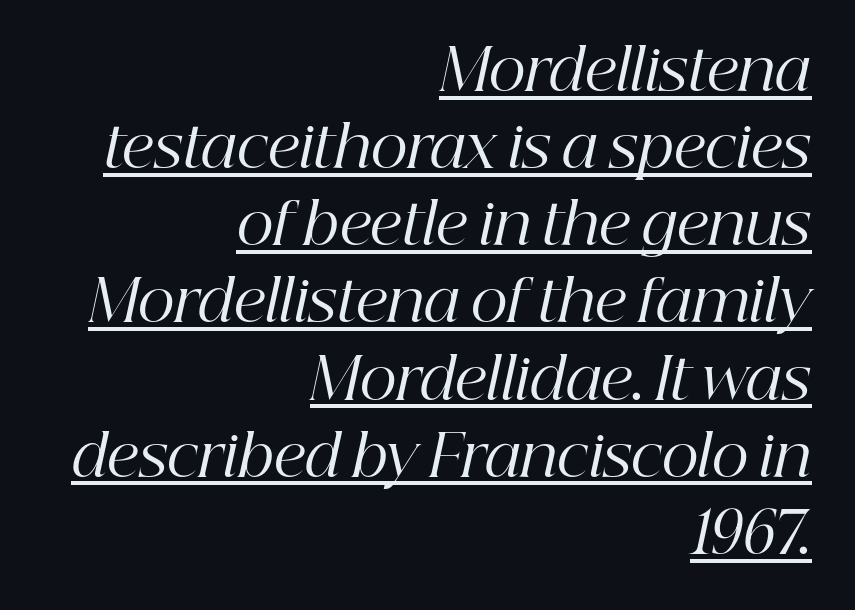
Emphasis is given by a line drawn under the lettering. This sample has the flowing, uneven cadence of proportional lettering. This sample keeps an unexceptional amount of space between lines. The letters are slanted; this is an italic face. Characters follow at the spacing the type designer built in. These glyphs show unthickened strokes, regular width or finer.
